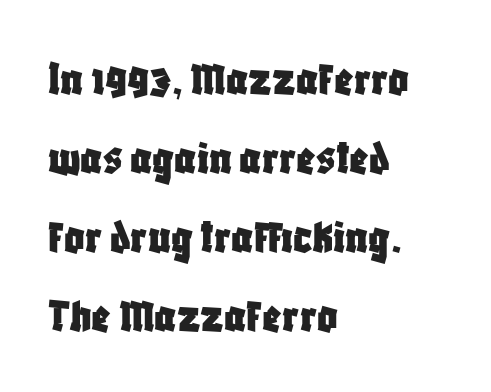
Compared with typical paragraphs, the rows here are spaced about the same. The axis of the letterforms is exactly vertical. Honestly, the letter spacing is just normal — you wouldn't notice it. Compared with a centered layout, this one pins lines to the left instead. The specimen omits any rule beneath the text block's lines.
